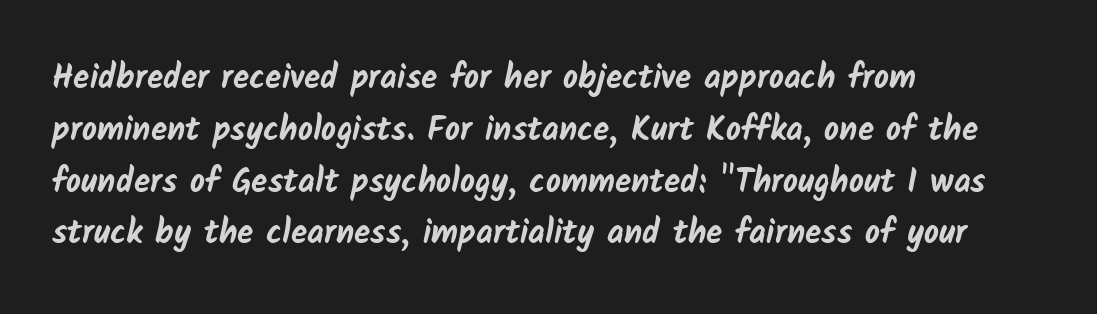
Q: Is the text bold? A: Yes.
Q: Is the typeface a serif or a sans-serif typeface? A: Sans-serif.
Q: Is the text underlined? A: No.
Q: How is the paragraph aligned? A: Left-aligned.
Q: Is the spacing between letters normal or unusually wide? A: Normal.
Q: Is the spacing between lines tight, normal or loose? A: Normal.
Q: Width (condensed, normal, or wide)? A: Normal.
Q: Stroke contrast? A: Low.
Q: x-height? A: Medium.
Q: Monospaced? A: No.
